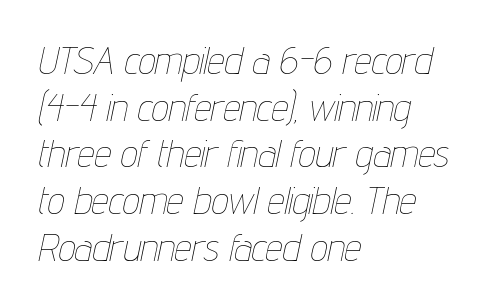
{"italic": "yes", "lean": "right", "slant_degrees": 12, "bold": "no", "weight": "thin", "width": "condensed", "stroke_contrast": "low", "x_height": "medium", "monospaced": "no", "underline": "no", "align": "left", "line_spacing_ratio": 1.23, "letter_spacing": "normal", "letter_spacing_em": 0.0, "glyph_px": 38}
